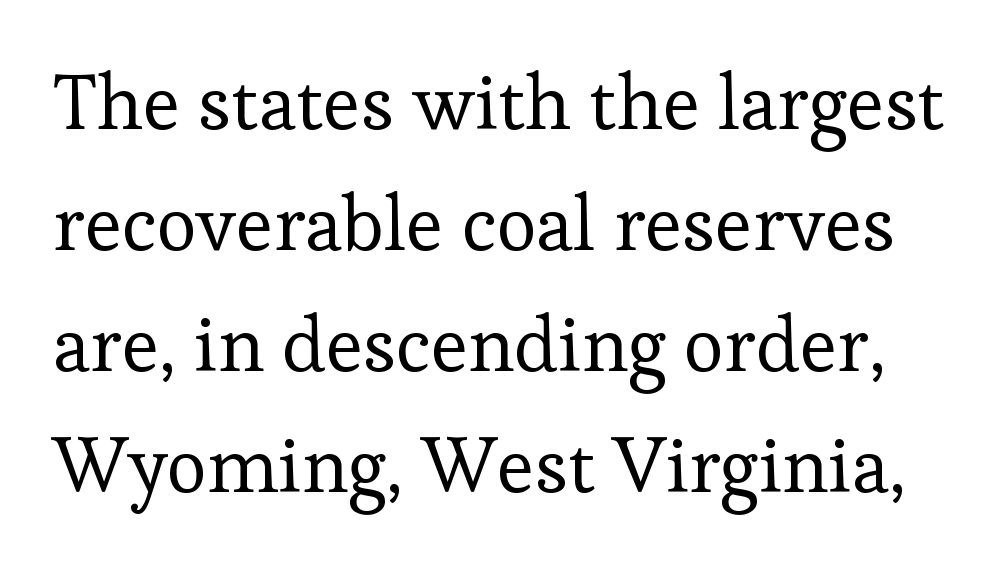
{"serif": "yes", "italic": "no", "bold": "no", "weight": "regular", "width": "normal", "stroke_contrast": "low", "x_height": "medium", "monospaced": "no", "underline": "no", "line_spacing": "normal", "line_spacing_ratio": 1.57, "letter_spacing": "normal", "letter_spacing_em": 0.0, "glyph_px": 77}
